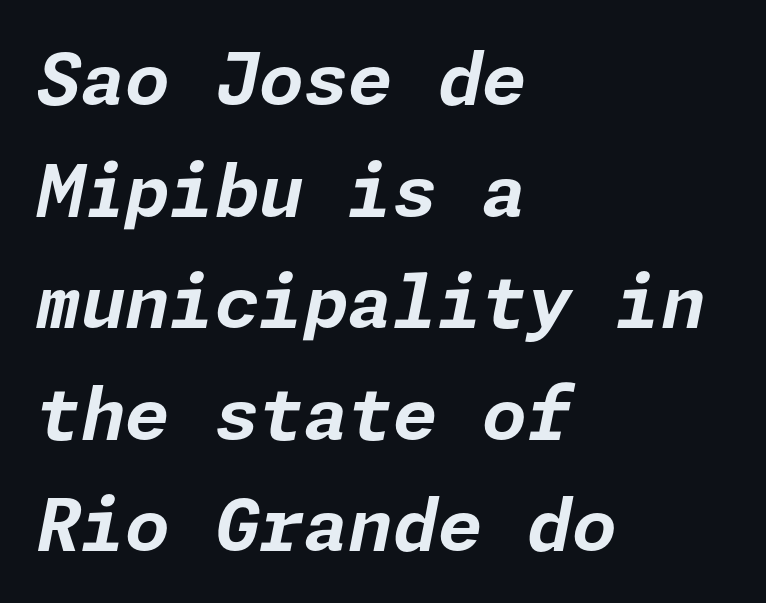
The image shows 72 px bold type, italic (leaning right); set left-aligned, normal line spacing (1.55x), normal letter spacing, not underlined; low stroke contrast and a medium x-height.
